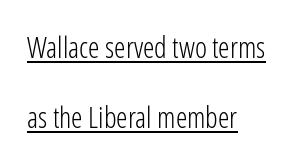
Q: Is the text bold? A: No.
Q: Is the text italic (slanted)? A: No, it is upright.
Q: Is the typeface a serif or a sans-serif typeface? A: Sans-serif.
Q: Is the text underlined? A: Yes.
Q: How is the paragraph aligned? A: Left-aligned.
Q: Is the spacing between letters normal or unusually wide? A: Normal.
Q: Is the spacing between lines tight, normal or loose? A: Loose.
Q: Width (condensed, normal, or wide)? A: Condensed.
Q: Stroke contrast? A: Low.
Q: x-height? A: Medium.
Q: Monospaced? A: No.
